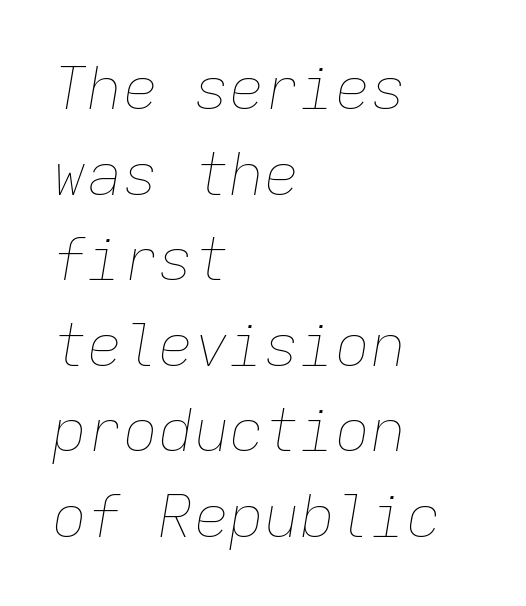
The image shows 59 px thin type, italic (leaning right), monospaced; set left-aligned, normal line spacing (1.45x), normal letter spacing, not underlined; low stroke contrast and a medium x-height.
